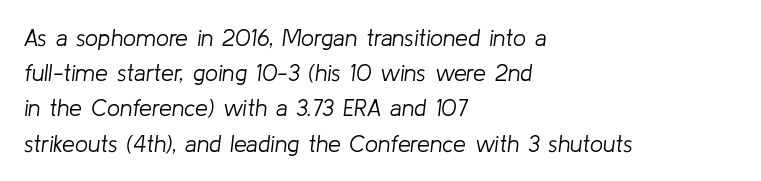
The image shows 23 px text type, italic (leaning right); set left-aligned, normal line spacing (1.53x), normal letter spacing, not underlined.
